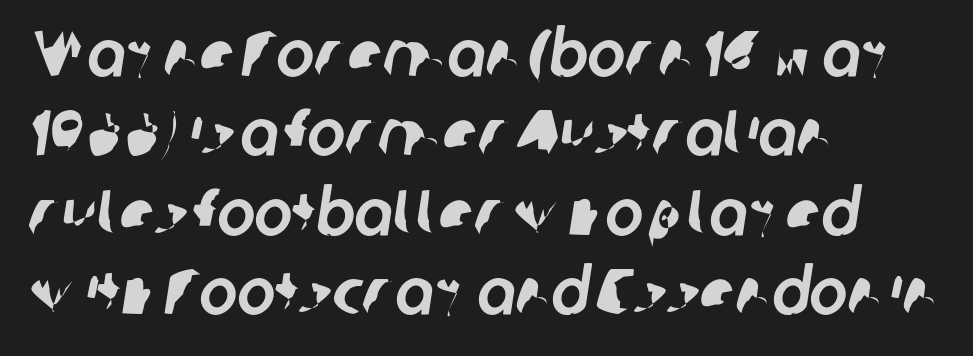
Q: Is the typeface a serif or a sans-serif typeface? A: Sans-serif.
Q: Is the text underlined? A: No.
Q: How is the paragraph aligned? A: Left-aligned.
Q: Is the spacing between letters normal or unusually wide? A: Normal.
Q: Width (condensed, normal, or wide)? A: Normal.
Q: Stroke contrast? A: Low.
Q: x-height? A: Medium.
Q: Monospaced? A: No.
